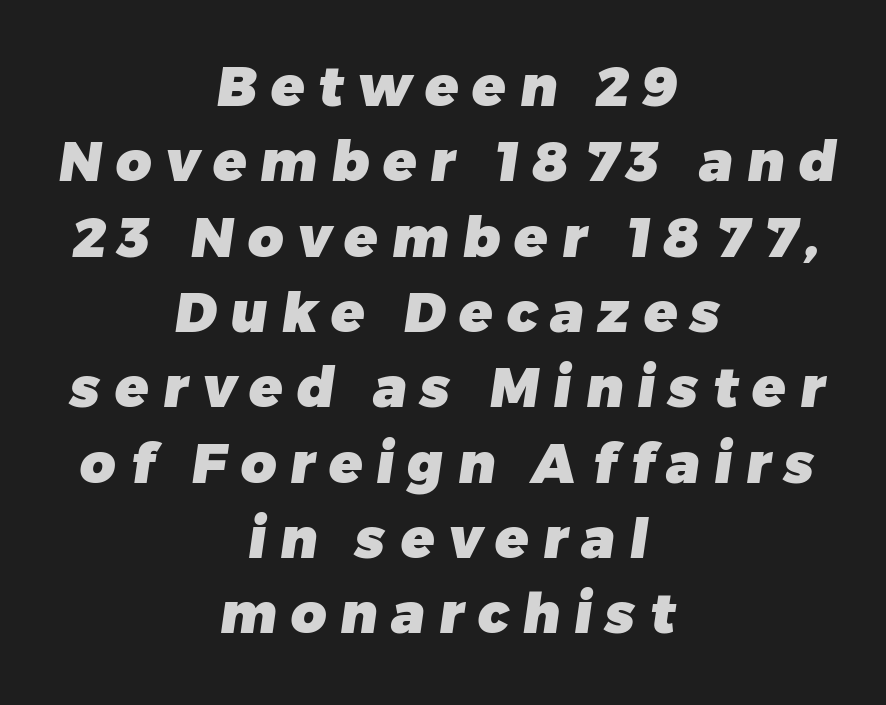
Evenly set lines give the paragraph a standard silhouette. Proportional: the letters do not fall into vertical columns. Horizontally, the lines are justified to the midpoint only. This is heavy type, rendered in bold.
